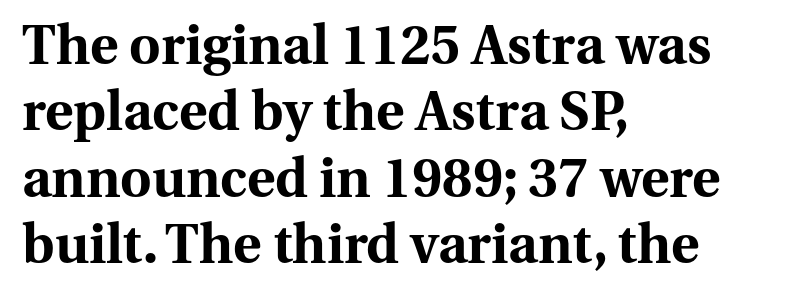
Q: Is the text bold? A: Yes.
Q: Is the text italic (slanted)? A: No, it is upright.
Q: Is the typeface a serif or a sans-serif typeface? A: Serif.
Q: Is the text underlined? A: No.
Q: How is the paragraph aligned? A: Left-aligned.
Q: Is the spacing between letters normal or unusually wide? A: Normal.
Q: Width (condensed, normal, or wide)? A: Normal.
Q: Stroke contrast? A: Medium.
Q: x-height? A: Medium.
Q: Monospaced? A: No.
